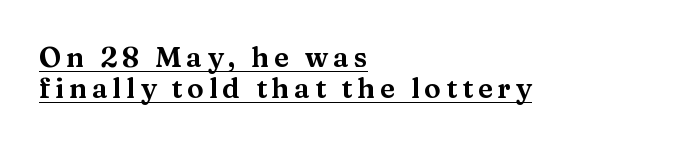
The image shows 28 px wide serif type, upright; set left-aligned, tight line spacing (1.12x), underlined; medium stroke contrast and a medium x-height.
